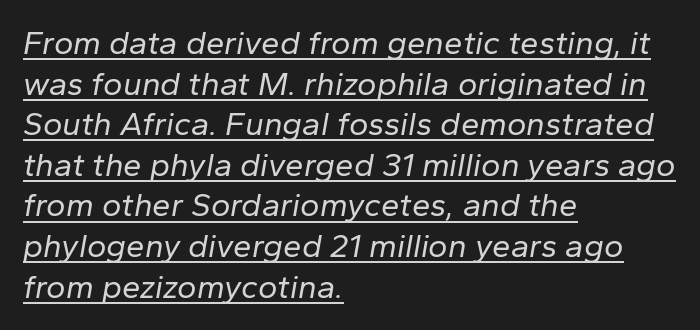
Q: Is the text bold? A: No.
Q: Is the text italic (slanted)? A: Yes, it leans right by about 10 degrees.
Q: Is the text underlined? A: Yes.
Q: How is the paragraph aligned? A: Left-aligned.
Q: Is the spacing between letters normal or unusually wide? A: Normal.
Q: Width (condensed, normal, or wide)? A: Normal.
Q: Stroke contrast? A: Low.
Q: x-height? A: Medium.
Q: Monospaced? A: No.
